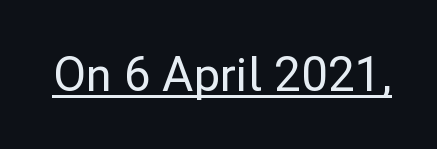
The image shows 48 px regular-weight sans-serif type, upright; set normal letter spacing, underlined; low stroke contrast and a medium x-height.
